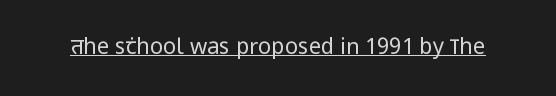
The image shows 22 px text type, upright; set normal letter spacing, underlined.
